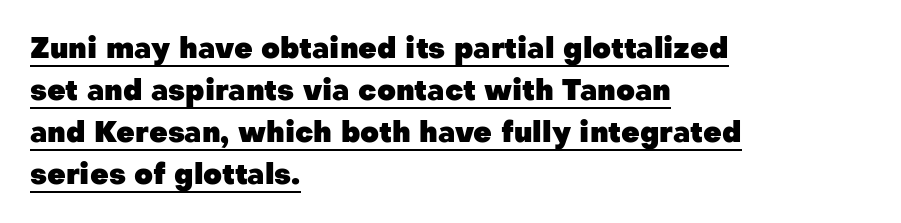
The image shows 29 px heavy sans-serif type, upright; set left-aligned, normal line spacing (1.45x), normal letter spacing, underlined; low stroke contrast and a medium x-height.
